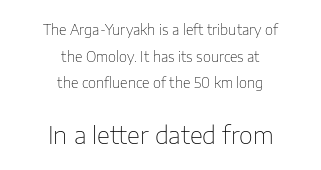
Q: Is the text bold? A: No.
Q: Is the text italic (slanted)? A: No, it is upright.
Q: Is the text underlined? A: No.
Q: How is the paragraph aligned? A: Centered.
Q: Is the spacing between letters normal or unusually wide? A: Normal.
Q: Is the spacing between lines tight, normal or loose? A: Loose.
Q: Which block of text is set in a larger size, the first (top) or the second (bottom)? A: The second (bottom) one.
